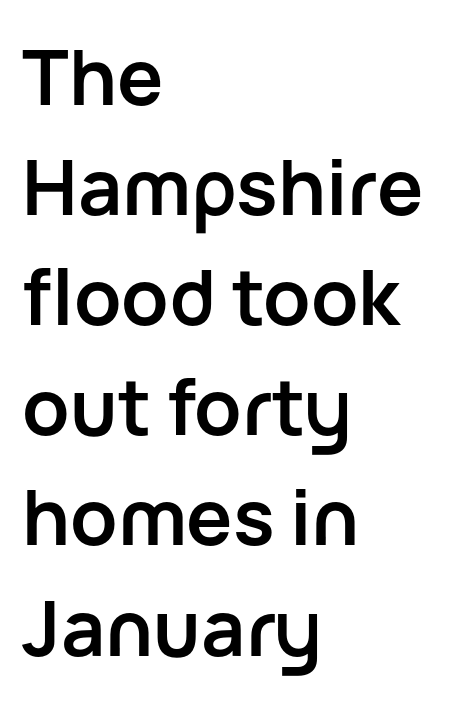
The image shows 77 px semibold sans-serif type, upright; set left-aligned, normal line spacing (1.43x), normal letter spacing, not underlined; low stroke contrast and a medium x-height.
